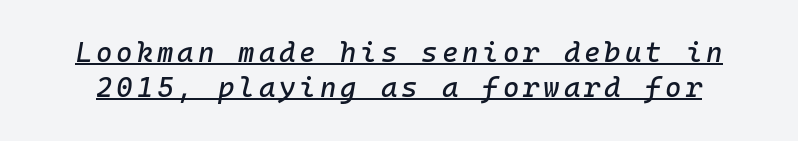
{"italic": "yes", "lean": "right", "slant_degrees": 10, "width": "normal", "stroke_contrast": "low", "x_height": "medium", "monospaced": "yes", "underline": "yes", "line_spacing": "normal", "line_spacing_ratio": 1.26, "glyph_px": 28}
